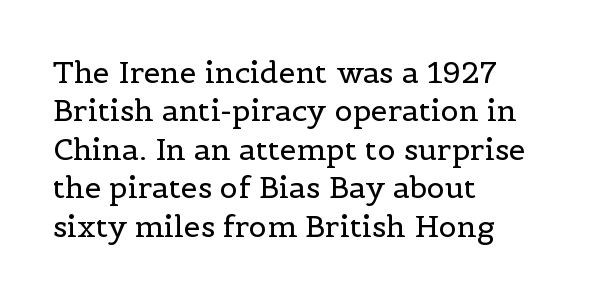
Q: Is the text bold? A: No.
Q: Is the text italic (slanted)? A: No, it is upright.
Q: Is the typeface a serif or a sans-serif typeface? A: Serif.
Q: Is the text underlined? A: No.
Q: How is the paragraph aligned? A: Left-aligned.
Q: Is the spacing between letters normal or unusually wide? A: Normal.
Q: Is the spacing between lines tight, normal or loose? A: Normal.
Q: Width (condensed, normal, or wide)? A: Normal.
Q: x-height? A: Medium.
Q: Monospaced? A: No.
